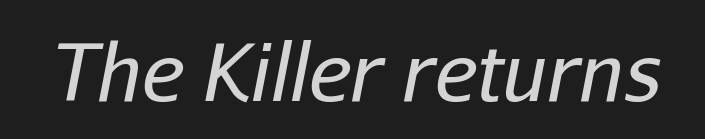
Observe the lean: these are italic letterforms. Is this a fixed-width face? No — the glyphs have proportional, varying widths. Unmarked baselines from the first word to the last. These lines keep a tight, regular rhythm from letter to letter. No extra ink here — the face is not bold.
